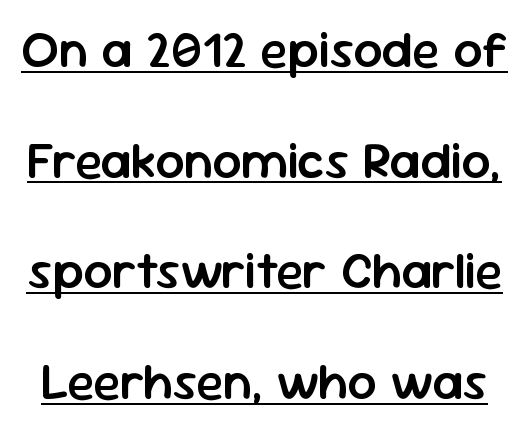
Q: Is the text bold? A: Semi-bold.
Q: Is the text italic (slanted)? A: No, it is upright.
Q: Is the typeface a serif or a sans-serif typeface? A: Sans-serif.
Q: Is the text underlined? A: Yes.
Q: Is the spacing between letters normal or unusually wide? A: Normal.
Q: Is the spacing between lines tight, normal or loose? A: Loose.
Q: Width (condensed, normal, or wide)? A: Normal.
Q: Stroke contrast? A: Low.
Q: x-height? A: Medium.
Q: Monospaced? A: No.
